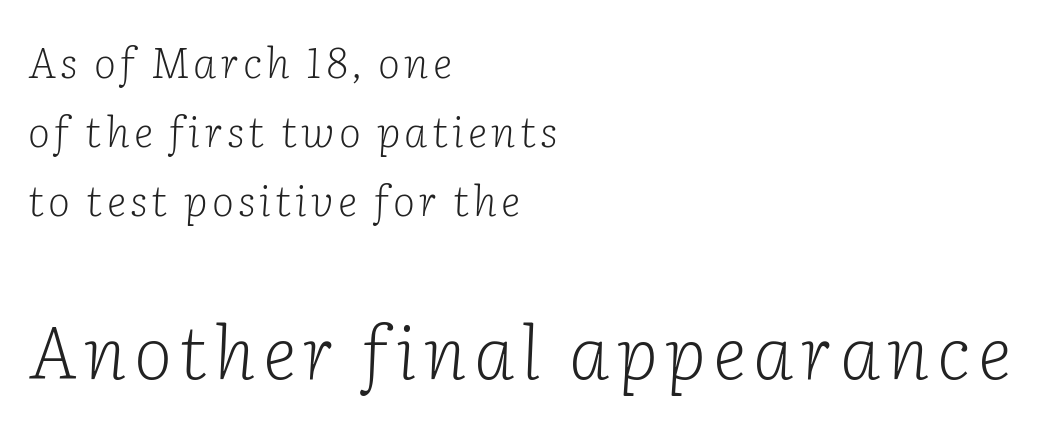
Stroke terminals: seriffed. If you measured baseline to baseline, you'd find a middling distance. Note the varied advance widths — an 'i' is clearly narrower than an 'm'. Is this a heavy cut? Hardly; it is regular or lighter.
